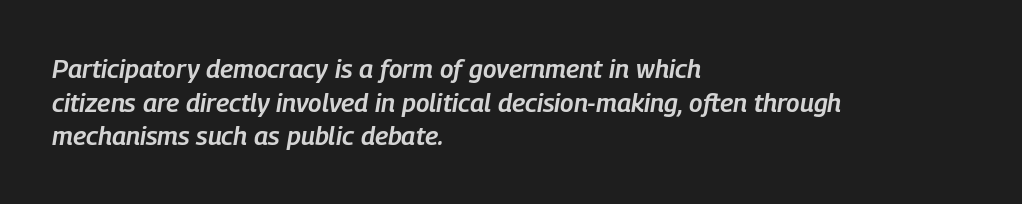
Q: Is the text bold? A: Semi-bold.
Q: Is the text italic (slanted)? A: Yes, it leans right by about 9 degrees.
Q: Is the text underlined? A: No.
Q: How is the paragraph aligned? A: Left-aligned.
Q: Is the spacing between letters normal or unusually wide? A: Normal.
Q: Is the spacing between lines tight, normal or loose? A: Normal.
